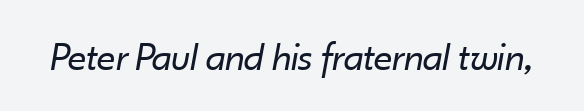
{"italic": "yes", "lean": "right", "slant_degrees": 10, "bold": "no", "weight": "regular", "width": "normal", "stroke_contrast": "low", "x_height": "small", "monospaced": "no", "underline": "no", "letter_spacing": "normal", "letter_spacing_em": 0.0, "glyph_px": 41}
